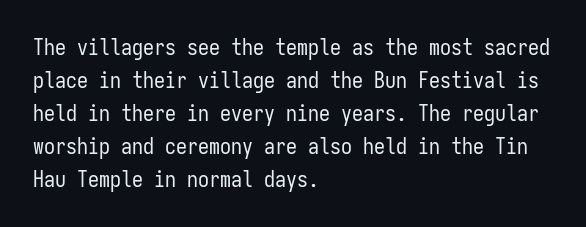
{"italic": "no", "bold": "no", "underline": "no", "align": "left", "line_spacing": "normal", "line_spacing_ratio": 1.5, "letter_spacing": "normal", "letter_spacing_em": 0.0, "glyph_px": 22}
